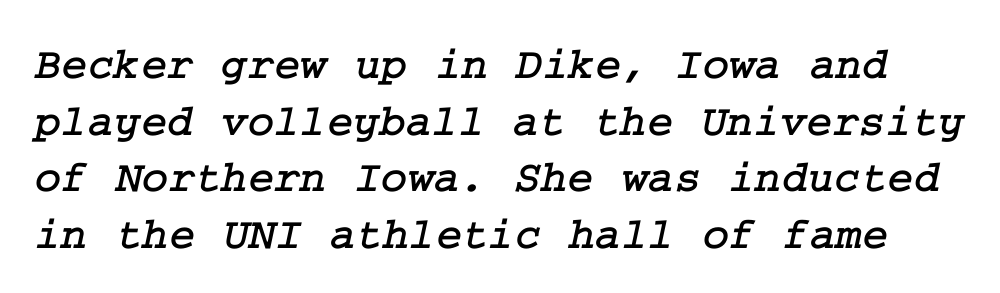
Tracking value appears to be zero — textbook default spacing. Font category for this specimen: serif. The string is rendered with underlining switched off. What's the leading like? Ordinary, nothing unusual.
